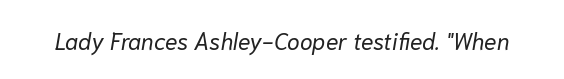
The image shows 23 px text type, italic (leaning right); set normal letter spacing, not underlined.
